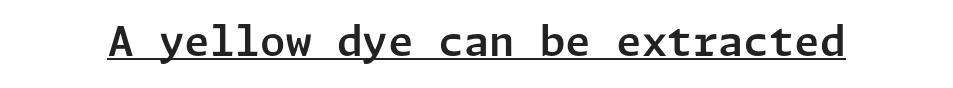
Q: Is the text italic (slanted)? A: No, it is upright.
Q: Is the typeface a serif or a sans-serif typeface? A: Sans-serif.
Q: Is the text underlined? A: Yes.
Q: Is the spacing between letters normal or unusually wide? A: Normal.
Q: Width (condensed, normal, or wide)? A: Normal.
Q: Stroke contrast? A: Low.
Q: x-height? A: Medium.
